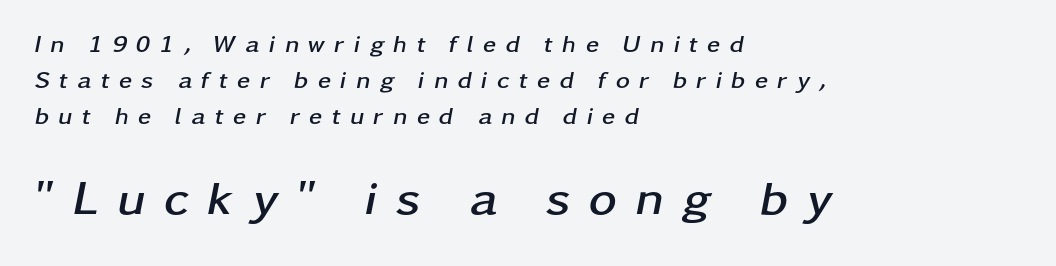
One glance says typical: line gaps are just what's usual. Where is the straight margin? On the left. The face used here is rendered with a markedly widened letterfit. The font's italic variant was chosen for this text. Is this a fixed-width face? No — the glyphs have proportional, varying widths. The words here are not underlined.
